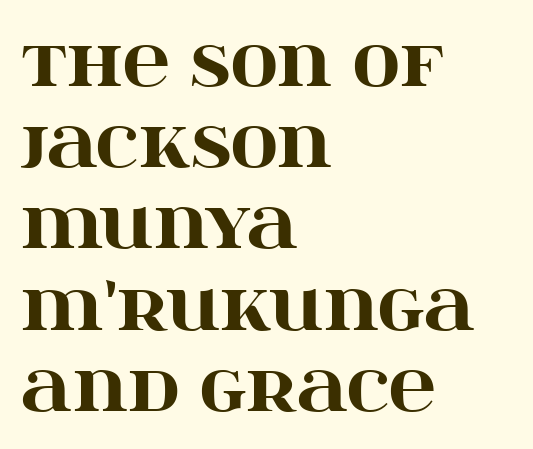
The image shows 65 px heavy, wide serif type, upright; set left-aligned, normal line spacing (1.25x), normal letter spacing, not underlined; high stroke contrast and a large x-height.
